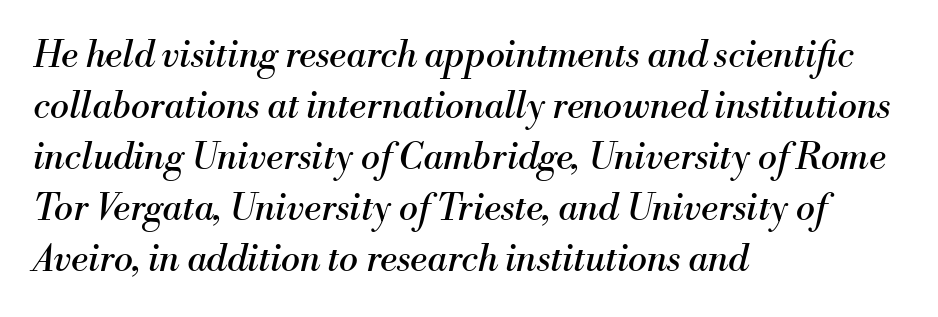
The image shows 36 px regular-weight serif type, italic (leaning right); set left-aligned, normal line spacing (1.42x), normal letter spacing, not underlined; medium stroke contrast and a small x-height.
